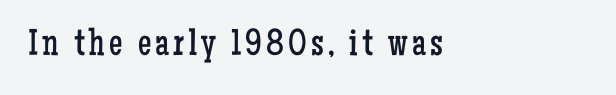
The image shows 38 px regular-weight, condensed serif type, upright; set left-aligned, not underlined; low stroke contrast and a medium x-height.
